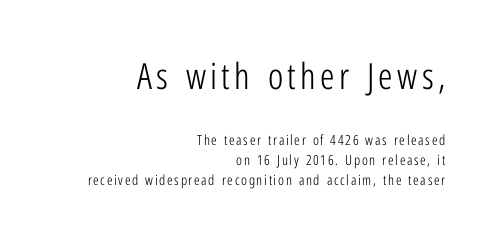
The image shows 36 px light, condensed sans-serif type, upright; set right-aligned, normal line spacing (1.43x), not underlined; the first (top) block is 2.57x larger; low stroke contrast and a medium x-height.
